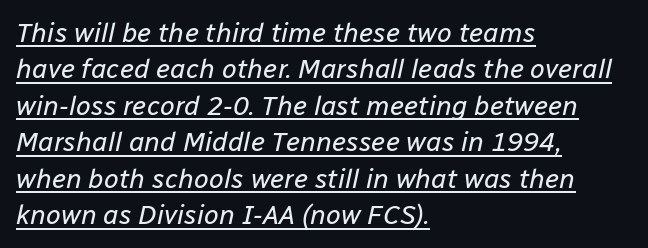
Q: Is the text bold? A: No.
Q: Is the text italic (slanted)? A: Yes, it leans right by about 12 degrees.
Q: Is the text underlined? A: Yes.
Q: How is the paragraph aligned? A: Left-aligned.
Q: Is the spacing between letters normal or unusually wide? A: Normal.
Q: Is the spacing between lines tight, normal or loose? A: Normal.
